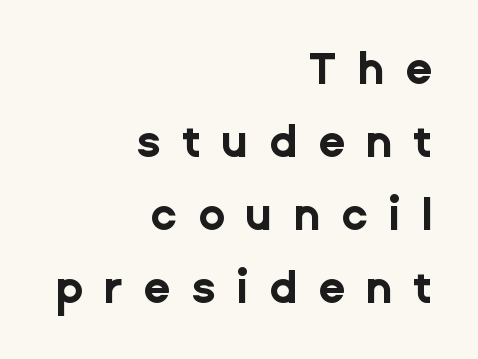
Spacing verdict: proportional, widths tailored to each character. Examine the stroke ends and you'll find no serifs. Summary of weight: heavy, a full bold. Short and long lines alike share a common ending point at right. The tracking jumps out immediately: characters are airy and widely separated. Glance below the letters and you will spot only blank space.
